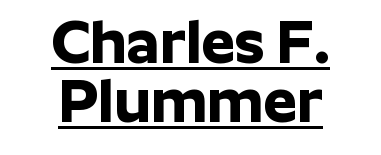
Q: Is the text bold? A: Yes.
Q: Is the text italic (slanted)? A: No, it is upright.
Q: Is the typeface a serif or a sans-serif typeface? A: Sans-serif.
Q: Is the text underlined? A: Yes.
Q: How is the paragraph aligned? A: Centered.
Q: Is the spacing between letters normal or unusually wide? A: Normal.
Q: Is the spacing between lines tight, normal or loose? A: Tight.
Q: Width (condensed, normal, or wide)? A: Normal.
Q: Stroke contrast? A: Low.
Q: x-height? A: Medium.
Q: Monospaced? A: No.
